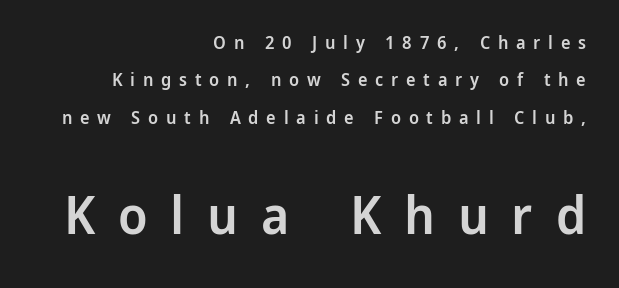
No word sits above an underline. A semibold gives these letters moderate extra thickness, short of bold. Proportional: the letters do not fall into vertical columns. Letter spacing: wide. These lines were composed using upright roman letters. This rendering employs a face without finishing strokes, i.e., a sans-serif.
